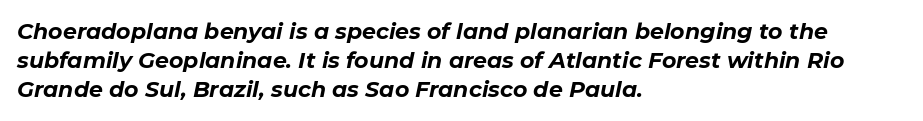
{"italic": "yes", "lean": "right", "slant_degrees": 11, "bold": "yes", "underline": "no", "align": "left", "line_spacing": "normal", "line_spacing_ratio": 1.32, "letter_spacing": "normal", "letter_spacing_em": 0.0, "glyph_px": 22}
